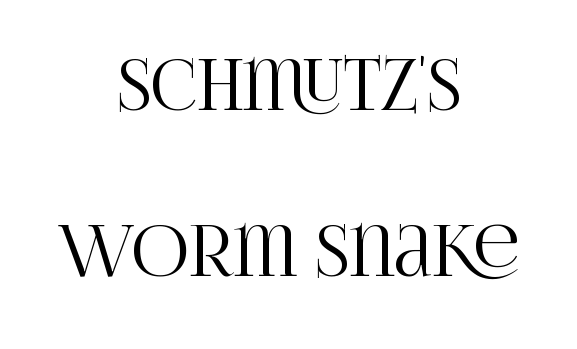
The image shows 71 px condensed serif type, upright; set centered, loose line spacing (2.34x), normal letter spacing, not underlined; high stroke contrast and a large x-height.
